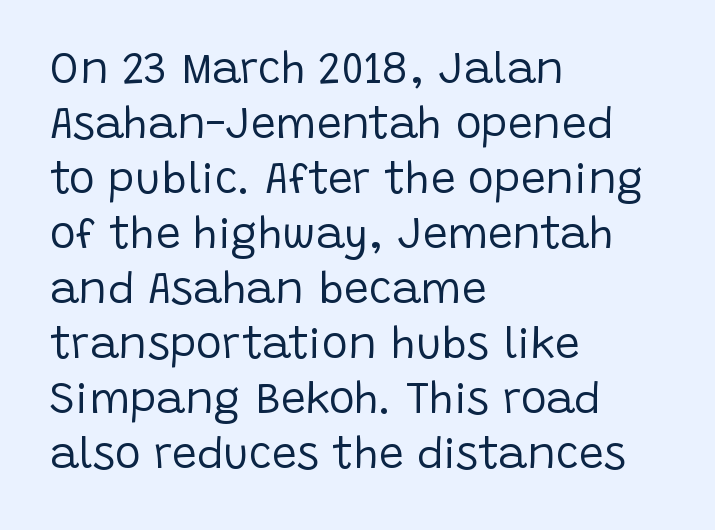
{"serif": "no", "italic": "no", "bold": "no", "weight": "regular", "width": "normal", "stroke_contrast": "low", "x_height": "large", "monospaced": "no", "underline": "no", "align": "left", "line_spacing": "normal", "line_spacing_ratio": 1.25, "letter_spacing": "normal", "letter_spacing_em": 0.0, "glyph_px": 44}
